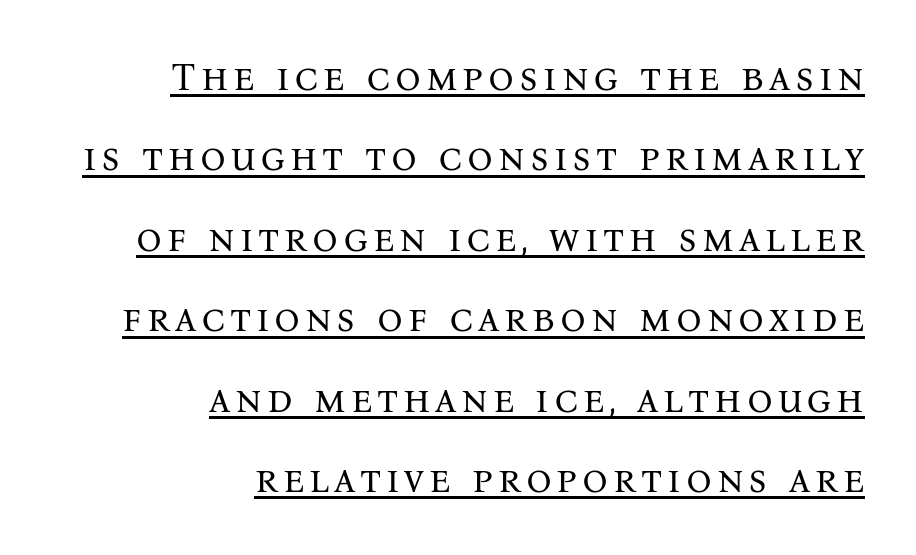
Look at the bottom of the vertical strokes: they flare into serifs here. The lettering stays uniformly vertical, giving the passage a roman look. Bold? No — there's no thickening of the strokes. The space between consecutive lines is lavish. The typesetter has applied underlining to the passage shown.
